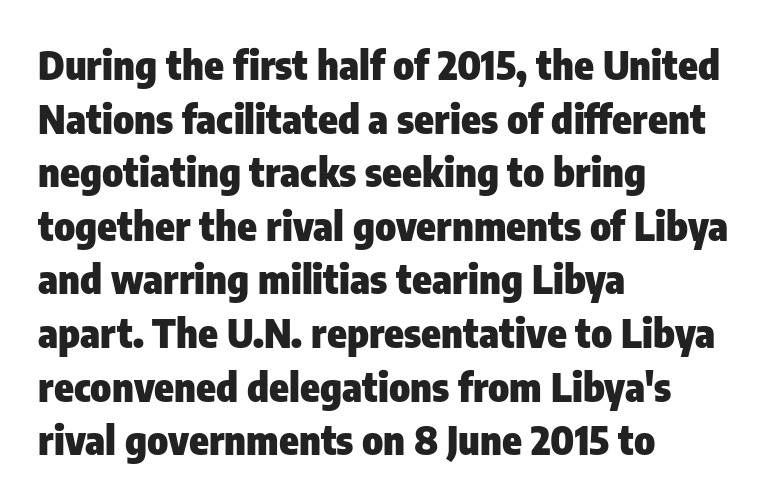
The image shows 40 px heavy, condensed sans-serif type, upright; set left-aligned, normal line spacing (1.34x), normal letter spacing, not underlined; low stroke contrast and a medium x-height.
